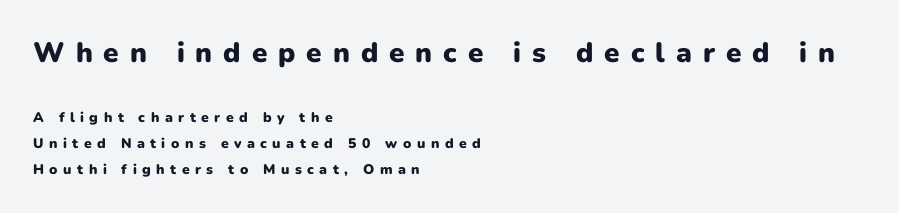
Italic? Not at all — the glyphs are vertical. These lines stack with their left ends in a neat column. Plain, unruled lines of type. Here the first block reads like a headline and the second like body copy.
